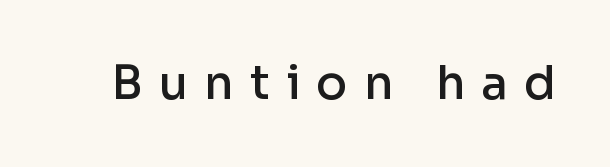
The image shows 46 px semibold sans-serif type, upright; set unusually wide letter spacing (+0.35 em), not underlined; low stroke contrast and a medium x-height.
